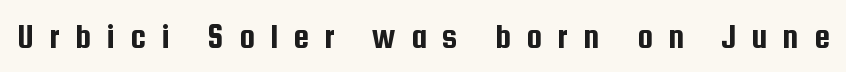
Q: Is the text italic (slanted)? A: No, it is upright.
Q: Is the typeface a serif or a sans-serif typeface? A: Sans-serif.
Q: Is the text underlined? A: No.
Q: Is the spacing between letters normal or unusually wide? A: Unusually wide.
Q: Width (condensed, normal, or wide)? A: Condensed.
Q: Stroke contrast? A: Low.
Q: x-height? A: Medium.
Q: Monospaced? A: No.
